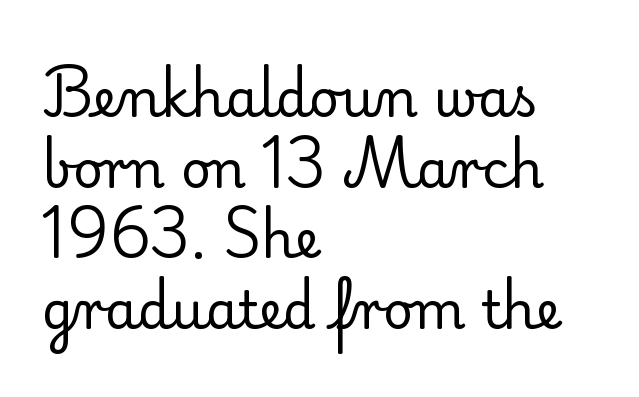
{"serif": "yes", "italic": "no", "bold": "no", "weight": "regular", "width": "normal", "stroke_contrast": "low", "x_height": "small", "monospaced": "no", "underline": "no", "align": "left", "line_spacing": "normal", "line_spacing_ratio": 1.36, "letter_spacing": "normal", "letter_spacing_em": 0.0, "glyph_px": 52}
